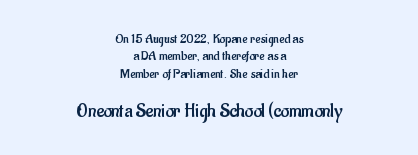
A typesetter would mark this as roman, not italic. These lines stack symmetrically, like a column narrowing and widening about its center. A quiet, ordinary-to-light weight characterises the typeface. The letterforms sit shoulder to shoulder at normal distance.
